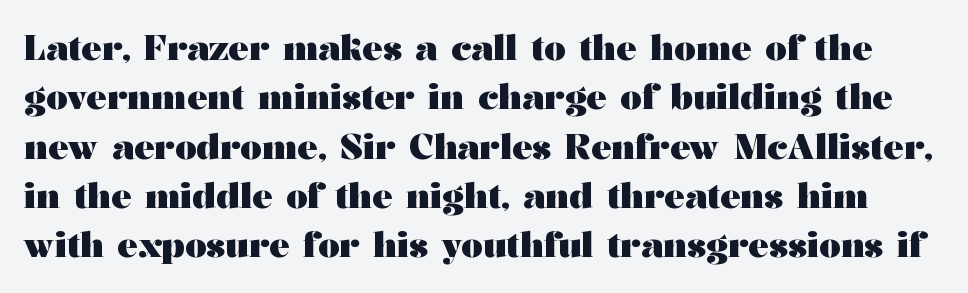
{"serif": "yes", "italic": "no", "bold": "yes", "weight": "heavy", "width": "wide", "stroke_contrast": "medium", "x_height": "medium", "monospaced": "no", "underline": "no", "line_spacing": "normal", "line_spacing_ratio": 1.45, "letter_spacing": "normal", "letter_spacing_em": 0.0, "glyph_px": 34}
